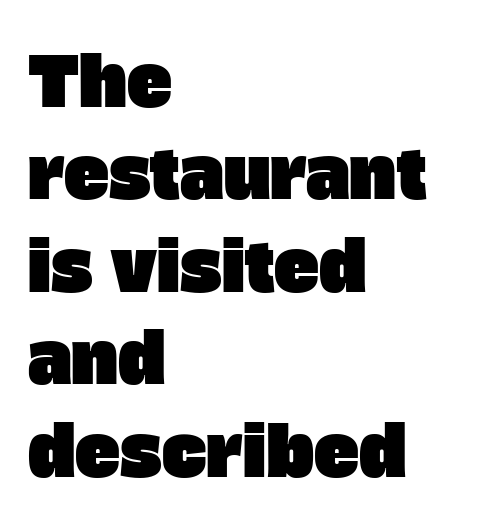
The image shows 68 px sans-serif type; set left-aligned, normal line spacing (1.36x), normal letter spacing, not underlined; low stroke contrast and a large x-height.
